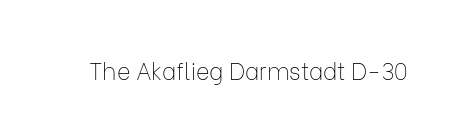
The image shows 23 px text type, upright; set normal letter spacing, not underlined.
